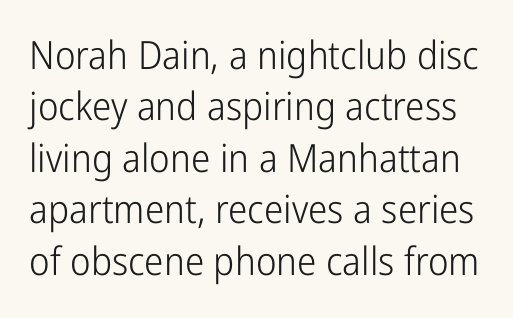
{"serif": "no", "italic": "no", "bold": "no", "weight": "light", "width": "condensed", "stroke_contrast": "low", "x_height": "medium", "monospaced": "no", "underline": "no", "line_spacing": "normal", "line_spacing_ratio": 1.32, "letter_spacing": "normal", "letter_spacing_em": 0.0, "glyph_px": 39}
